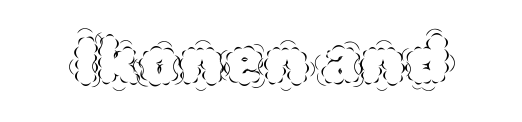
Q: Is the text bold? A: No.
Q: Is the text italic (slanted)? A: No, it is upright.
Q: Is the text underlined? A: No.
Q: Is the spacing between letters normal or unusually wide? A: Normal.
Q: Width (condensed, normal, or wide)? A: Normal.
Q: x-height? A: Large.
Q: Monospaced? A: No.
